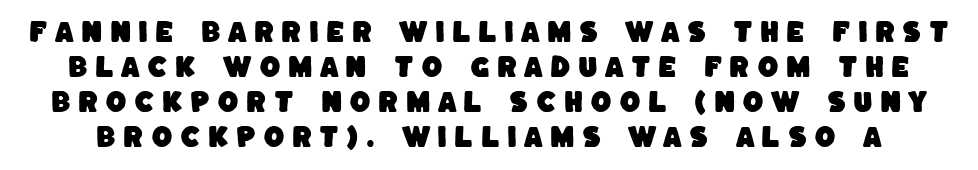
The vertical gap from one line to the next is medium. Descenders hang freely into open space. Between one letter and the next there's a generous, obvious gap.
